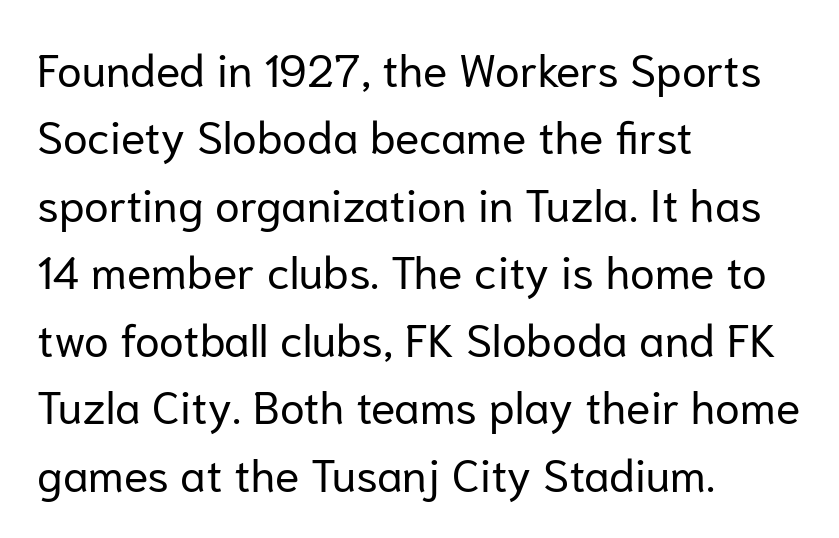
{"serif": "no", "italic": "no", "bold": "no", "weight": "regular", "width": "normal", "stroke_contrast": "low", "x_height": "medium", "monospaced": "no", "underline": "no", "align": "left", "line_spacing": "normal", "line_spacing_ratio": 1.5, "letter_spacing": "normal", "letter_spacing_em": 0.0, "glyph_px": 45}
